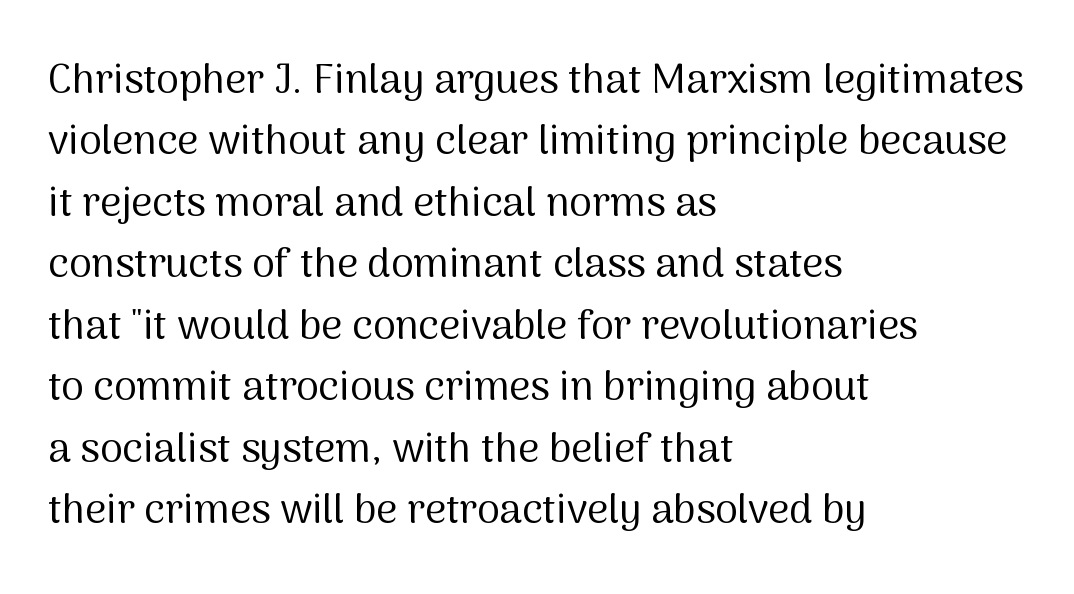
The image shows 41 px regular-weight sans-serif type, upright; set left-aligned, normal line spacing (1.5x), normal letter spacing, not underlined; medium stroke contrast and a medium x-height.
